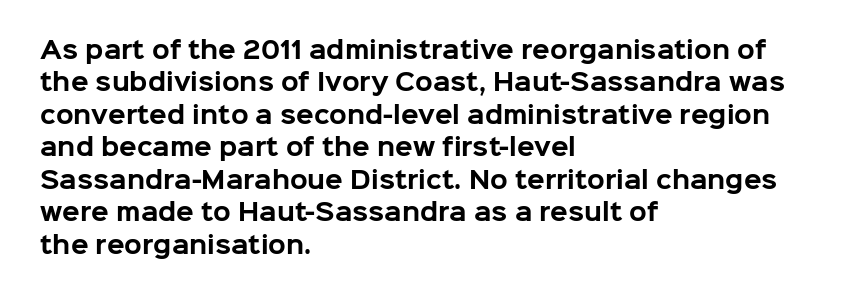
{"italic": "no", "bold": "yes", "underline": "no", "align": "left", "line_spacing": "normal", "line_spacing_ratio": 1.41, "letter_spacing": "normal", "letter_spacing_em": 0.0, "glyph_px": 23}
